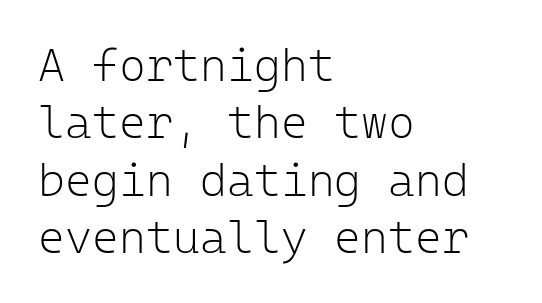
The image shows 46 px light sans-serif type, upright, monospaced; set left-aligned, normal line spacing (1.25x), normal letter spacing, not underlined; low stroke contrast and a medium x-height.
